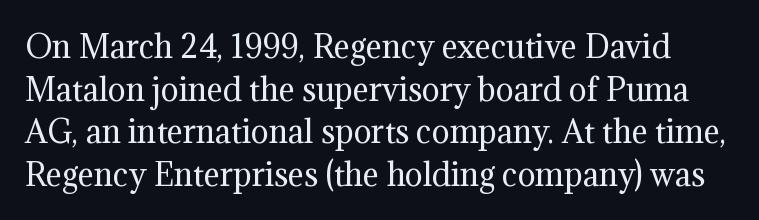
{"serif": "yes", "italic": "no", "bold": "no", "weight": "regular", "width": "normal", "stroke_contrast": "medium", "x_height": "medium", "monospaced": "no", "underline": "no", "line_spacing": "normal", "line_spacing_ratio": 1.42, "letter_spacing": "normal", "letter_spacing_em": 0.0, "glyph_px": 30}
